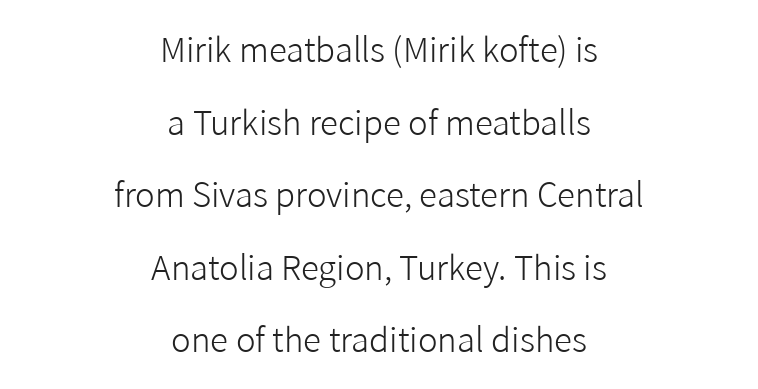
The image shows 33 px light sans-serif type, upright; set centered, loose line spacing (2.2x), normal letter spacing, not underlined; low stroke contrast and a medium x-height.
